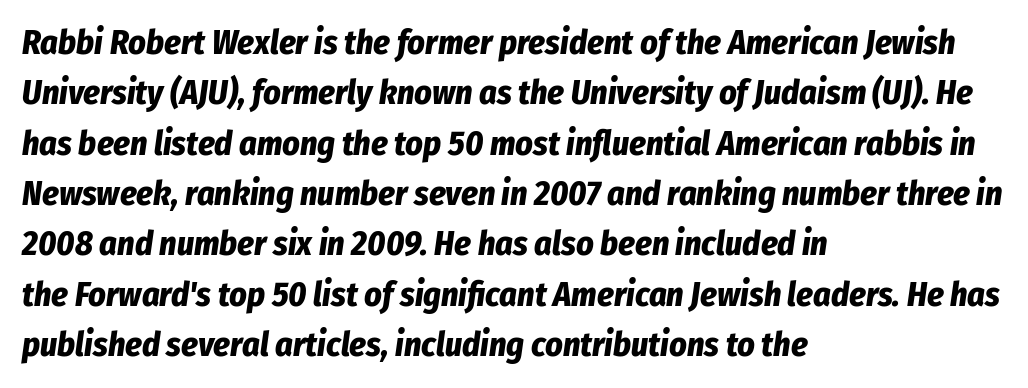
What stands out about the letter spacing? Nothing — it is the standard amount. The passage is arranged the way most books set body copy — flush left. The characters look thick and weighty, a clear bold. Is this a fixed-width face? No — the glyphs have proportional, varying widths.
